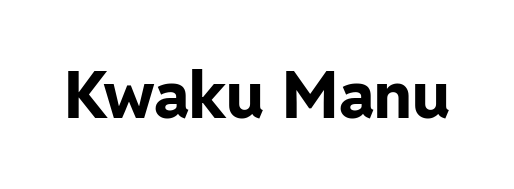
The image shows 65 px bold sans-serif type, upright; set normal letter spacing, not underlined; low stroke contrast and a medium x-height.
